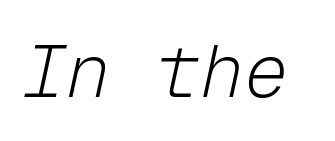
On a weight scale, this lands at 450 or below. When letters slant like this, we call the style italic. This sample uses plain, unmodified letter spacing. Check under the words: just untouched page. The letters march in equal steps, a hallmark of fixed-pitch type.
